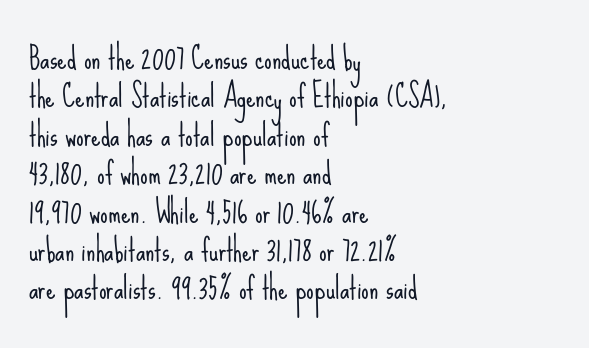
The image shows 30 px light, condensed sans-serif type, upright; set left-aligned, normal line spacing (1.28x), normal letter spacing, not underlined; low stroke contrast and a small x-height.
